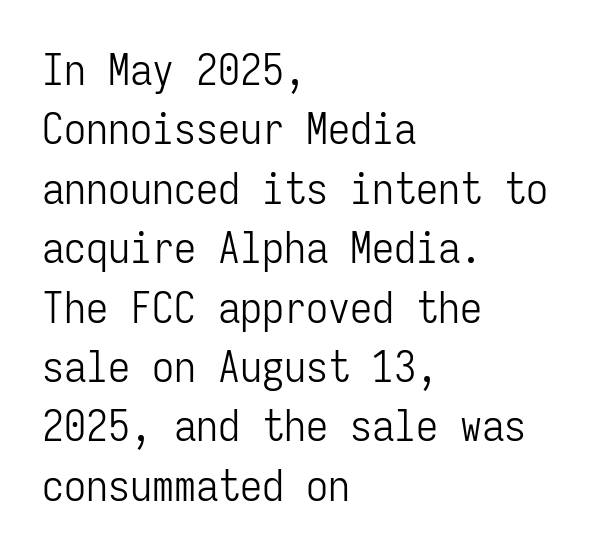
{"serif": "no", "italic": "no", "bold": "no", "weight": "light", "width": "condensed", "stroke_contrast": "low", "x_height": "medium", "monospaced": "yes", "underline": "no", "align": "left", "line_spacing": "normal", "line_spacing_ratio": 1.35, "letter_spacing": "normal", "letter_spacing_em": 0.0, "glyph_px": 44}
